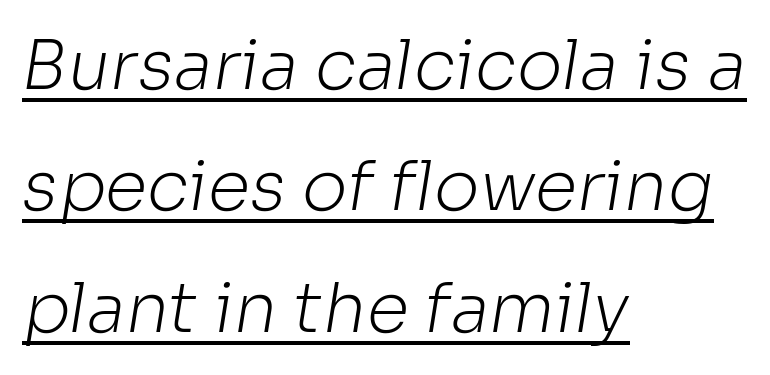
There is no visible air inserted between adjacent glyphs. This sample is left-justified, so line endings fall wherever the words run out. Proportional: the letters do not fall into vertical columns. Ink coverage per letter is moderate at most.
